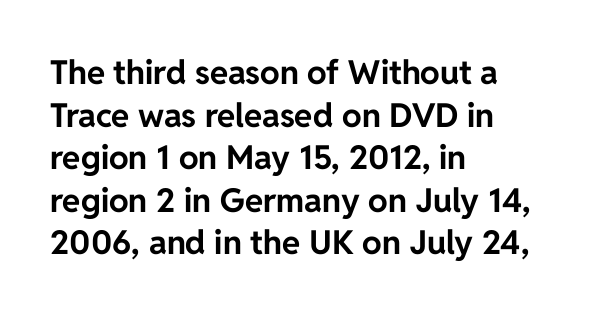
Characters remain perfectly vertical along every line. Observe the ordinary spacing: letters are neighbours, not strangers. Bold? Absolutely — the strokes are thick and heavy. In terms of letterform style, serifs are entirely absent. These lines are set flush left with a ragged right edge.
